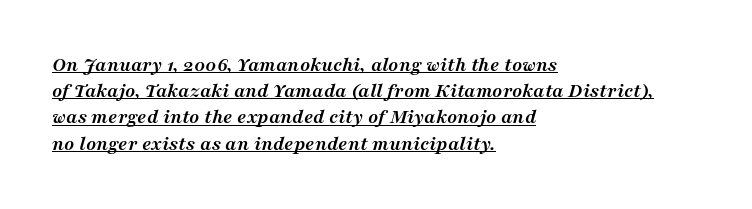
Q: Is the text bold? A: Yes.
Q: Is the text italic (slanted)? A: Yes, it leans right by about 16 degrees.
Q: Is the text underlined? A: Yes.
Q: How is the paragraph aligned? A: Left-aligned.
Q: Is the spacing between letters normal or unusually wide? A: Normal.
Q: Is the spacing between lines tight, normal or loose? A: Normal.
